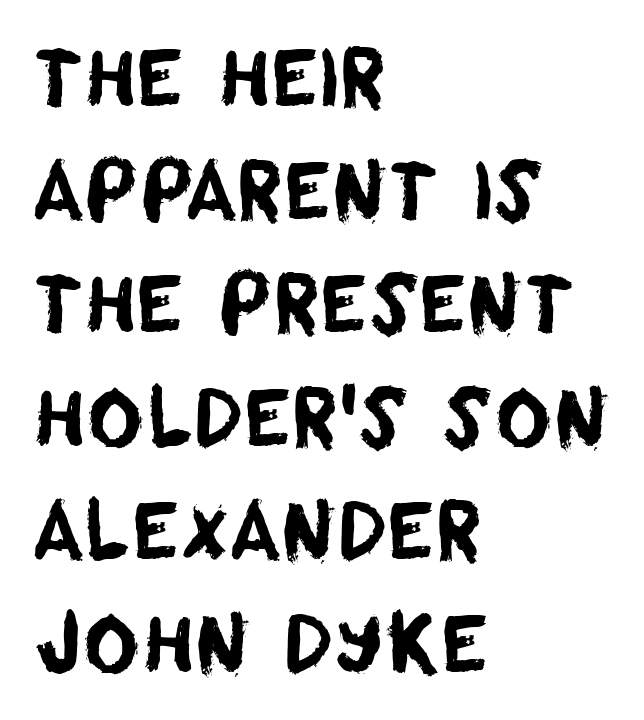
Q: Is the typeface a serif or a sans-serif typeface? A: Sans-serif.
Q: Is the text underlined? A: No.
Q: How is the paragraph aligned? A: Left-aligned.
Q: Is the spacing between letters normal or unusually wide? A: Normal.
Q: Is the spacing between lines tight, normal or loose? A: Normal.
Q: Width (condensed, normal, or wide)? A: Normal.
Q: Stroke contrast? A: Low.
Q: x-height? A: Large.
Q: Monospaced? A: No.
